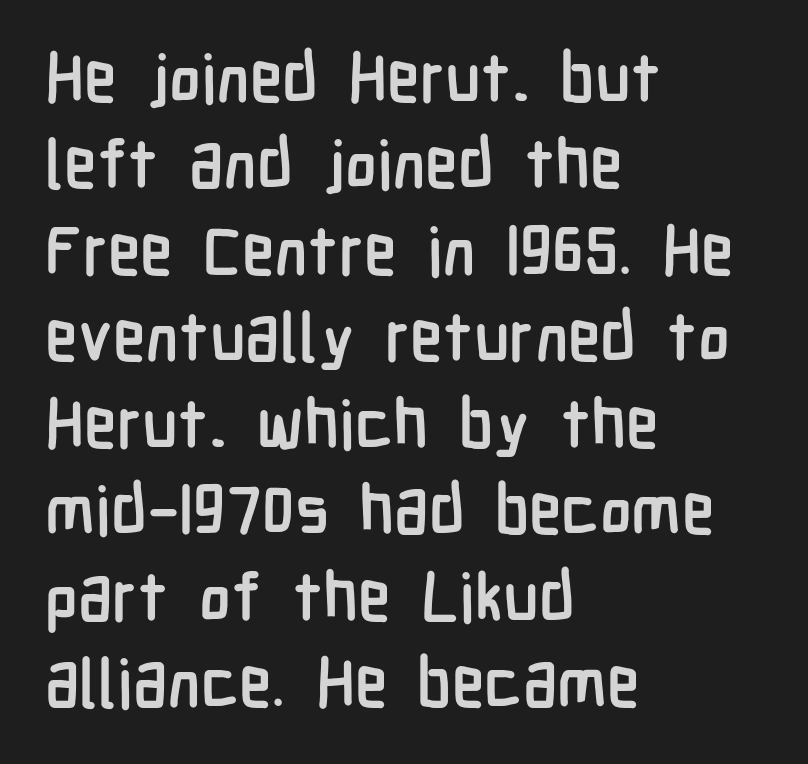
Decoration check: the copy has no underline. No feet cap the strokes, marking this as sans-serif type. Observe the ordinary spacing: letters are neighbours, not strangers. Vertically, the passage feels balanced, rows spaced as you'd expect. Weight: bold. The letters advance in unequal steps, a hallmark of proportional type.
